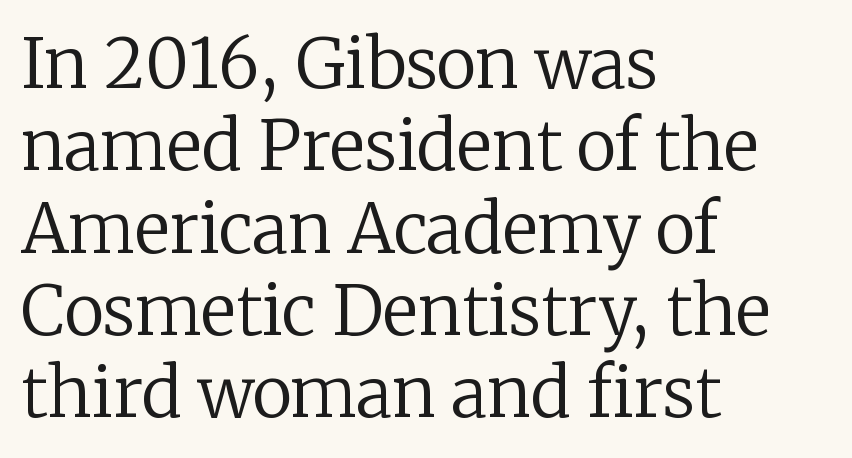
The typesetter chose a ragged-right arrangement here. Each stroke keeps to a modest, everyday thickness or less. A bare baseline throughout the passage. Posture: upright roman. Spacing between characters is what you'd get straight out of the box. Here the designer chose a conventional face with non-uniform glyph widths.
